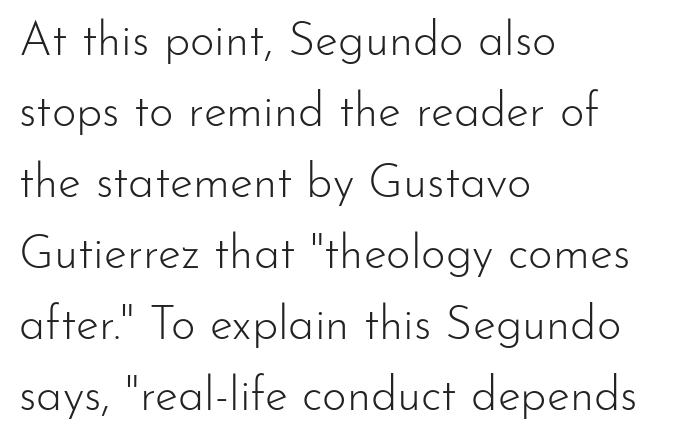
These lines are rendered in a variable-pitch font. There is no visible air inserted between adjacent glyphs. Check where the strokes stop: nothing finishes them off — pure sans. Posture: vertical. This sample keeps an unexceptional amount of space between lines.
